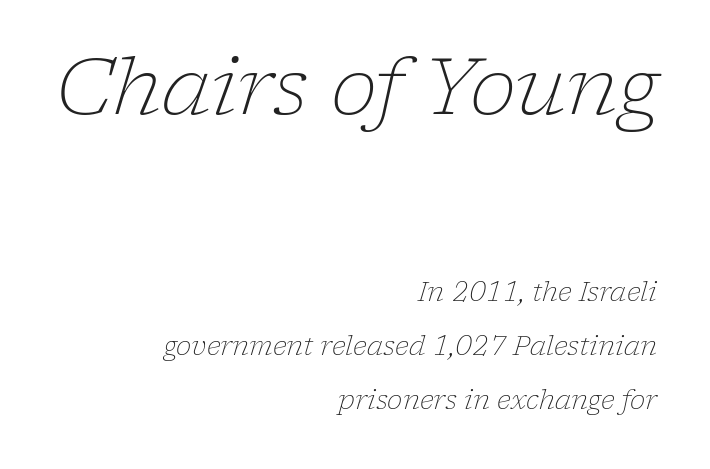
The image shows 79 px light serif type, italic (leaning right); set right-aligned, loose line spacing (2.08x), normal letter spacing, not underlined; the first (top) block is 3.04x larger; low stroke contrast and a medium x-height.
